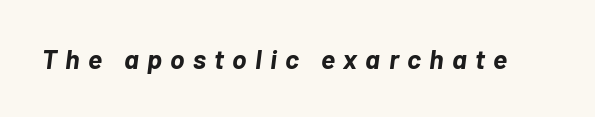
The image shows 27 px bold type, italic (leaning right); set unusually wide letter spacing (+0.31 em), not underlined.
